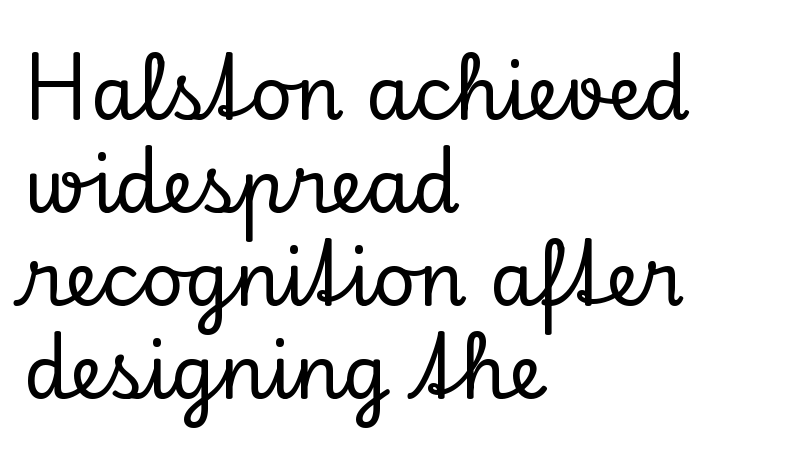
The image shows 75 px text type, upright; set left-aligned, line spacing 1.24x, normal letter spacing, not underlined; low stroke contrast and a small x-height.
